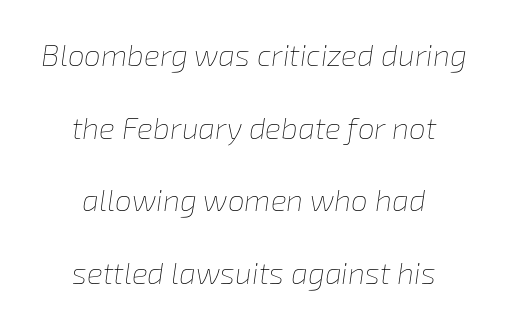
The image shows 30 px thin type, italic (leaning right); set centered, loose line spacing (2.42x), normal letter spacing, not underlined; low stroke contrast and a medium x-height.
